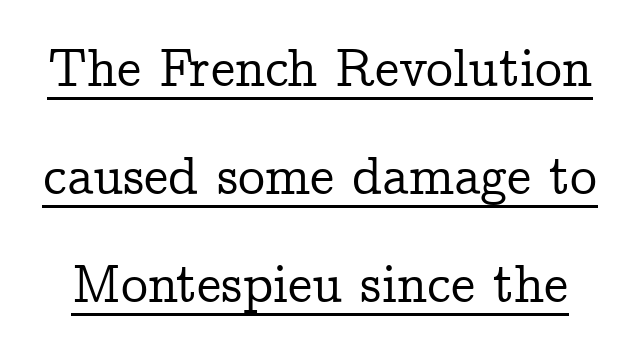
Varying glyph widths throughout — classic text-font behaviour. Does extra space separate the letters? No, they use regular spacing. Decoration check: the copy is underlined. Airy leading.
